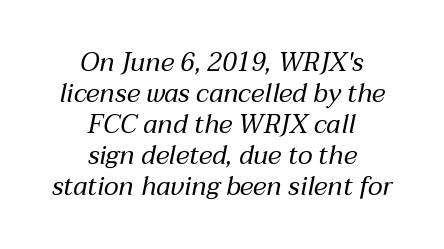
{"italic": "yes", "lean": "right", "slant_degrees": 12, "bold": "no", "underline": "no", "align": "center", "line_spacing_ratio": 1.19, "letter_spacing": "normal", "letter_spacing_em": 0.0, "glyph_px": 26}
